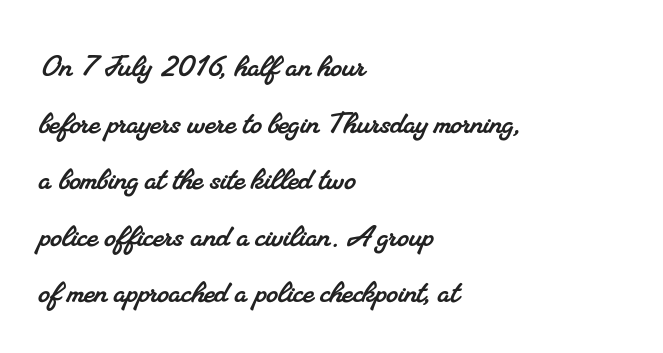
Q: Is the typeface a serif or a sans-serif typeface? A: Serif.
Q: Is the text underlined? A: No.
Q: How is the paragraph aligned? A: Left-aligned.
Q: Is the spacing between letters normal or unusually wide? A: Normal.
Q: Is the spacing between lines tight, normal or loose? A: Normal.
Q: Width (condensed, normal, or wide)? A: Normal.
Q: Stroke contrast? A: Medium.
Q: x-height? A: Small.
Q: Monospaced? A: No.
